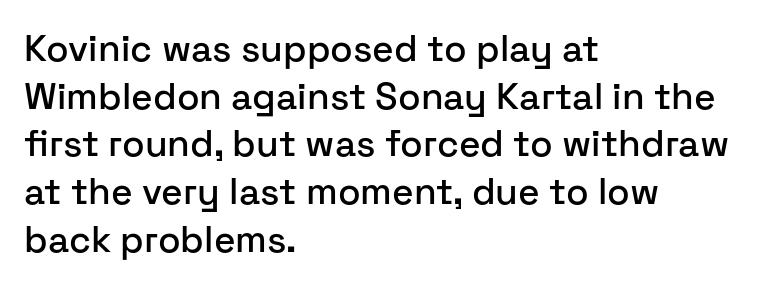
Q: Is the text italic (slanted)? A: No, it is upright.
Q: Is the typeface a serif or a sans-serif typeface? A: Sans-serif.
Q: Is the text underlined? A: No.
Q: How is the paragraph aligned? A: Left-aligned.
Q: Is the spacing between letters normal or unusually wide? A: Normal.
Q: Is the spacing between lines tight, normal or loose? A: Normal.
Q: Width (condensed, normal, or wide)? A: Normal.
Q: Stroke contrast? A: Low.
Q: x-height? A: Medium.
Q: Monospaced? A: No.
